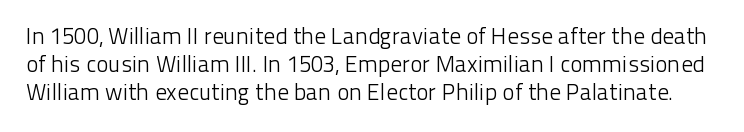
{"italic": "no", "bold": "no", "underline": "no", "line_spacing_ratio": 1.21, "letter_spacing": "normal", "letter_spacing_em": 0.0, "glyph_px": 23}
